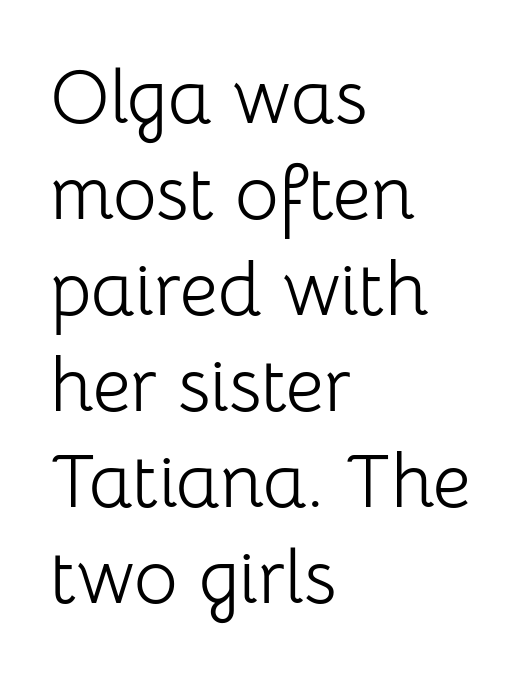
The letters sit at their default tracking, neither squeezed nor spread. These lines are rendered in a variable-pitch font. Stroke terminals: plain, sans-serif. These lines are set flush left with a ragged right edge. Stems and bowls with no extra thickness — not bold. Does the leading feel generous? No, just average.
